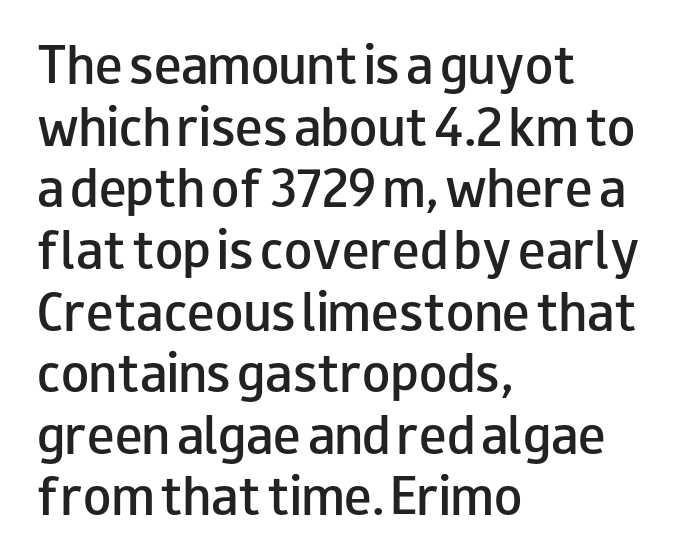
Q: Is the text bold? A: Semi-bold.
Q: Is the text italic (slanted)? A: No, it is upright.
Q: Is the typeface a serif or a sans-serif typeface? A: Sans-serif.
Q: Is the text underlined? A: No.
Q: How is the paragraph aligned? A: Left-aligned.
Q: Is the spacing between letters normal or unusually wide? A: Normal.
Q: Is the spacing between lines tight, normal or loose? A: Normal.
Q: Width (condensed, normal, or wide)? A: Wide.
Q: Stroke contrast? A: Low.
Q: x-height? A: Small.
Q: Monospaced? A: No.
